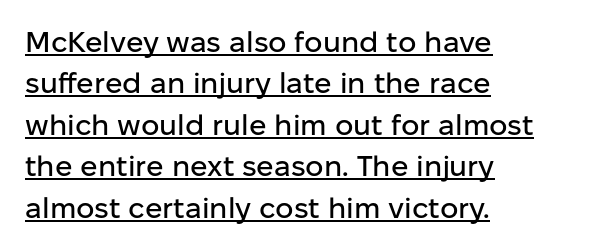
The rendering shows plain stroke endings on the letterforms — a sans-serif design. A roman cut, with each character standing at attention. Here the glyphs are tracked normally, forming tight word shapes. Reading down the block, your eye returns to a fixed left position each line. Looks like someone drew a line under every word here. If you measured baseline to baseline, you'd find a middling distance.
